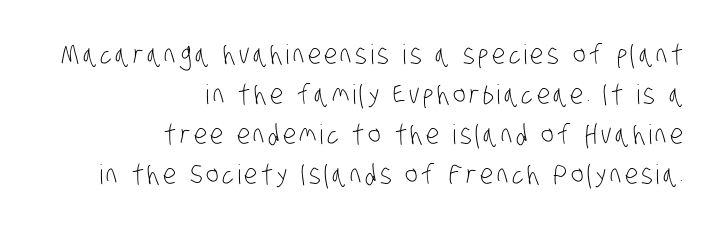
Q: Is the text bold? A: No.
Q: Is the text underlined? A: No.
Q: How is the paragraph aligned? A: Right-aligned.
Q: Is the spacing between lines tight, normal or loose? A: Normal.
